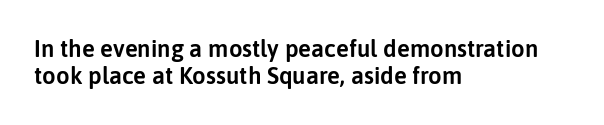
The image shows 24 px text type, upright; set left-aligned, tight line spacing (1.14x), normal letter spacing, not underlined.
